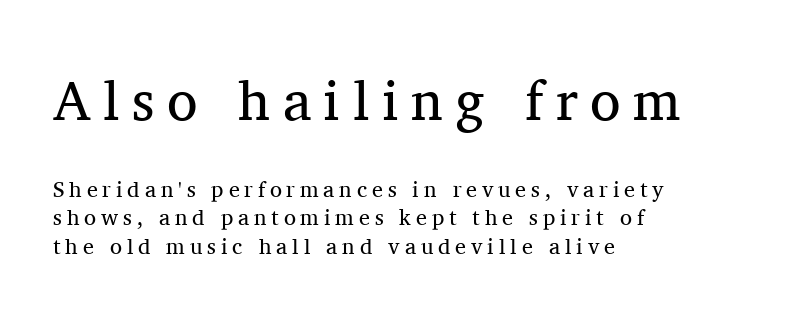
Q: Is the text bold? A: No.
Q: Is the text italic (slanted)? A: No, it is upright.
Q: Is the typeface a serif or a sans-serif typeface? A: Serif.
Q: Is the text underlined? A: No.
Q: How is the paragraph aligned? A: Left-aligned.
Q: Is the spacing between letters normal or unusually wide? A: Unusually wide.
Q: Is the spacing between lines tight, normal or loose? A: Normal.
Q: Which block of text is set in a larger size, the first (top) or the second (bottom)? A: The first (top) one.
Q: Width (condensed, normal, or wide)? A: Normal.
Q: Stroke contrast? A: Medium.
Q: x-height? A: Medium.
Q: Monospaced? A: No.
